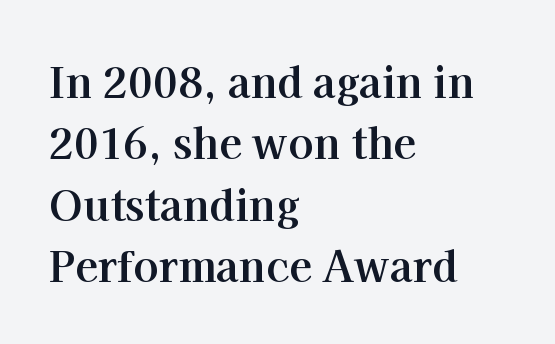
Q: Is the text bold? A: Yes.
Q: Is the text italic (slanted)? A: No, it is upright.
Q: Is the typeface a serif or a sans-serif typeface? A: Serif.
Q: Is the text underlined? A: No.
Q: How is the paragraph aligned? A: Left-aligned.
Q: Is the spacing between letters normal or unusually wide? A: Normal.
Q: Is the spacing between lines tight, normal or loose? A: Normal.
Q: Width (condensed, normal, or wide)? A: Normal.
Q: Stroke contrast? A: High.
Q: x-height? A: Medium.
Q: Monospaced? A: No.
